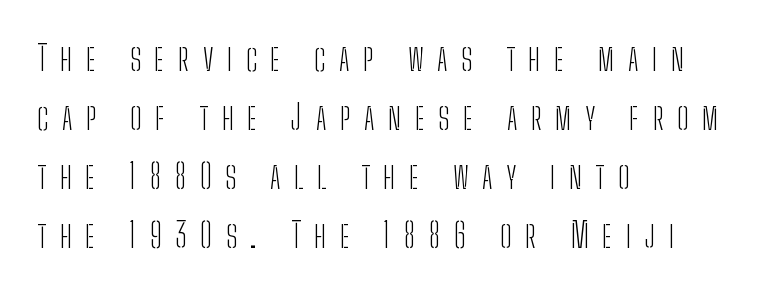
Q: Is the text bold? A: No.
Q: Is the text italic (slanted)? A: No, it is upright.
Q: Is the typeface a serif or a sans-serif typeface? A: Sans-serif.
Q: Is the text underlined? A: No.
Q: How is the paragraph aligned? A: Left-aligned.
Q: Is the spacing between letters normal or unusually wide? A: Unusually wide.
Q: Width (condensed, normal, or wide)? A: Condensed.
Q: Stroke contrast? A: Low.
Q: x-height? A: Medium.
Q: Monospaced? A: No.
